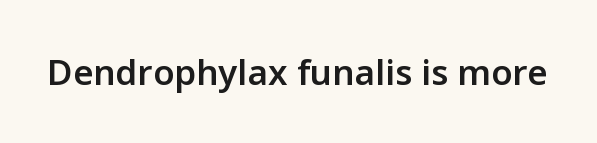
The image shows 35 px semibold sans-serif type, upright; set normal letter spacing, not underlined; low stroke contrast and a medium x-height.
